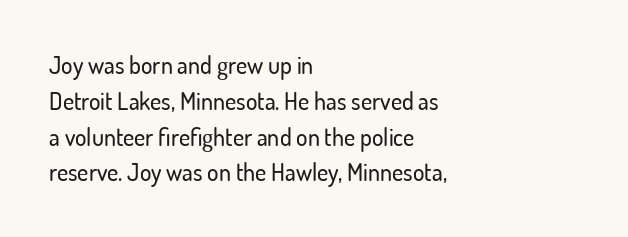
The image shows 24 px text type, upright; set left-aligned, normal line spacing (1.49x), normal letter spacing, not underlined.
